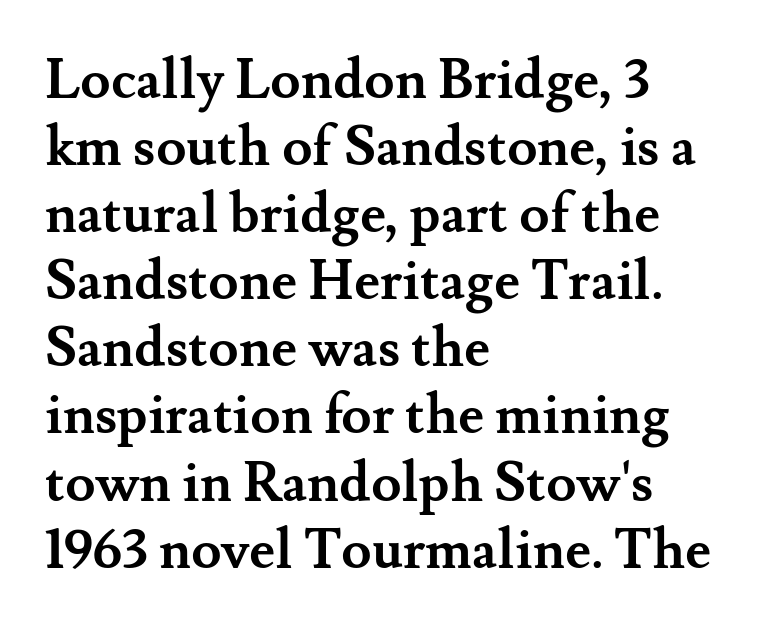
Q: Is the text bold? A: Yes.
Q: Is the text italic (slanted)? A: No, it is upright.
Q: Is the typeface a serif or a sans-serif typeface? A: Serif.
Q: Is the text underlined? A: No.
Q: How is the paragraph aligned? A: Left-aligned.
Q: Is the spacing between letters normal or unusually wide? A: Normal.
Q: Width (condensed, normal, or wide)? A: Normal.
Q: Stroke contrast? A: Medium.
Q: x-height? A: Small.
Q: Monospaced? A: No.
